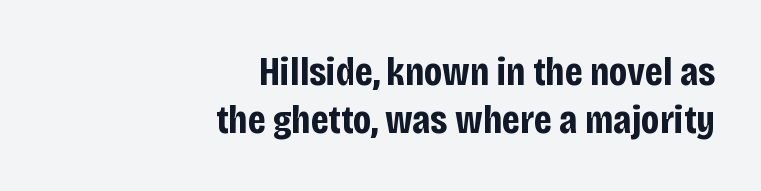
The space beneath each line is pristine and unruled. The lettering stays uniformly vertical, giving the passage a roman look. Emphasis by weight is at full strength: bold. Nothing sits at the stroke ends, so this counts as sans-serif. Every row of glyphs terminates at an identical x-position on the right. These lines are rendered in a variable-pitch font.
